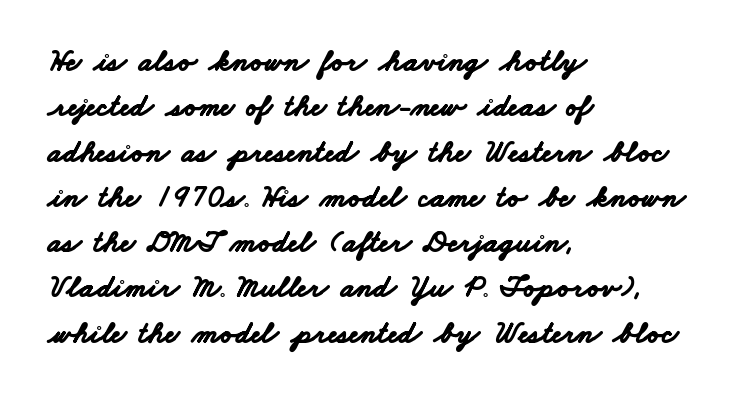
The image shows 31 px bold, wide sans-serif type; set left-aligned, normal line spacing (1.46x), normal letter spacing, not underlined; low stroke contrast and a small x-height.
